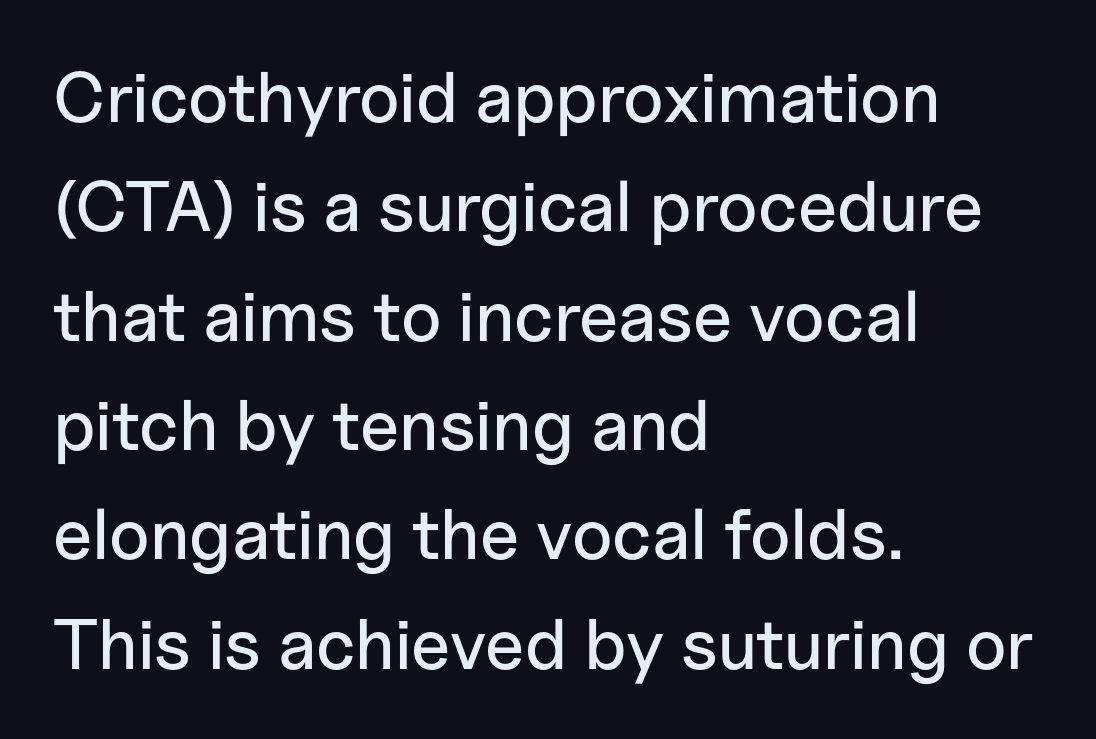
{"serif": "no", "italic": "no", "width": "normal", "stroke_contrast": "low", "x_height": "medium", "monospaced": "no", "underline": "no", "align": "left", "line_spacing": "normal", "line_spacing_ratio": 1.54, "letter_spacing": "normal", "letter_spacing_em": 0.0, "glyph_px": 71}
